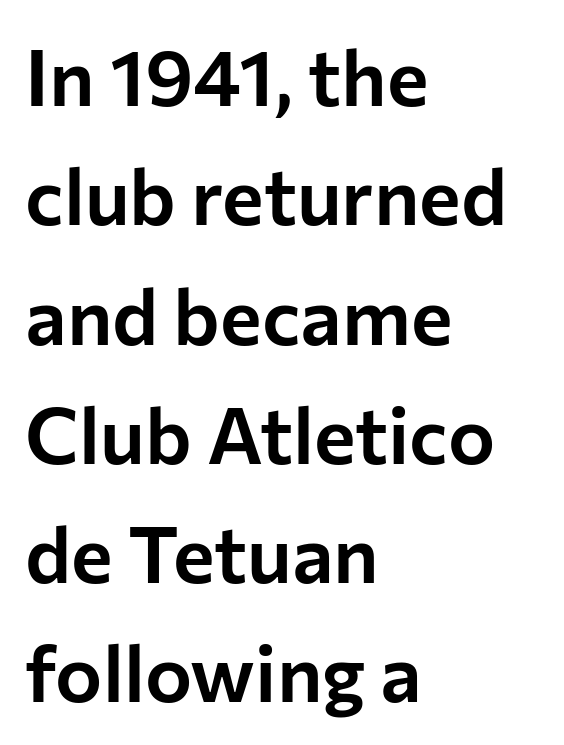
{"serif": "no", "italic": "no", "width": "normal", "stroke_contrast": "low", "x_height": "medium", "monospaced": "no", "underline": "no", "align": "left", "line_spacing": "normal", "line_spacing_ratio": 1.51, "letter_spacing": "normal", "letter_spacing_em": 0.0, "glyph_px": 79}
